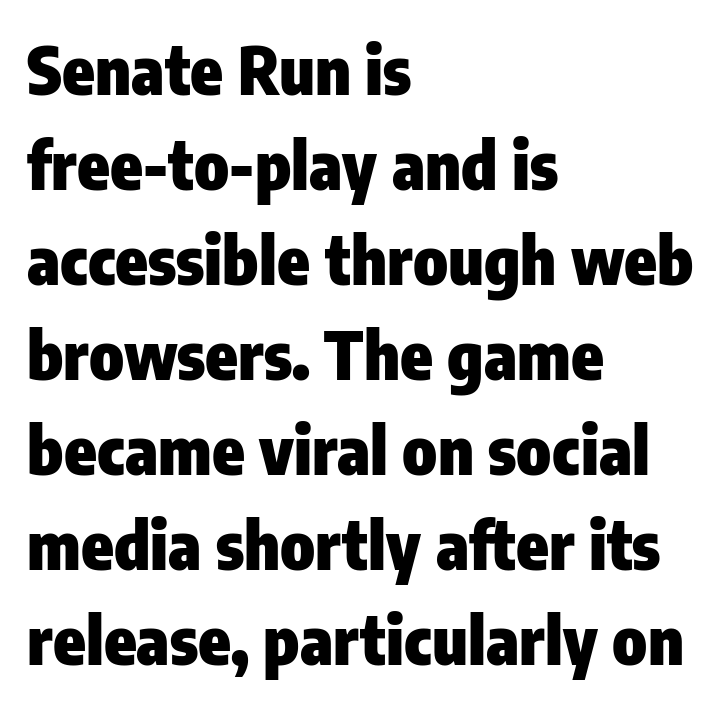
Inter-character spacing is left at the font's built-in metrics. The axis of the letterforms is exactly vertical. The passage is arranged the way most books set body copy — flush left. The designer went with a sans here, leaving each stem footless. The face used here is proportionally spaced, like ordinary book or web type. Strokes here are thick enough to call this a true bold.
